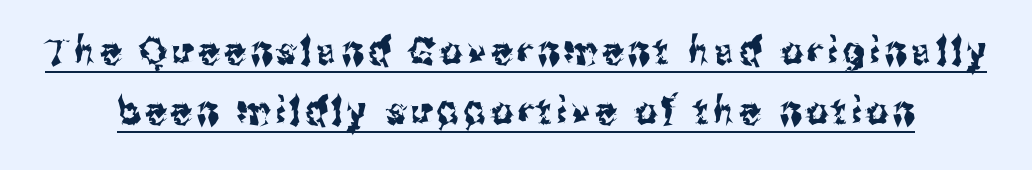
The image shows 38 px condensed sans-serif type, upright; set normal line spacing (1.59x), underlined; medium stroke contrast and a medium x-height.
